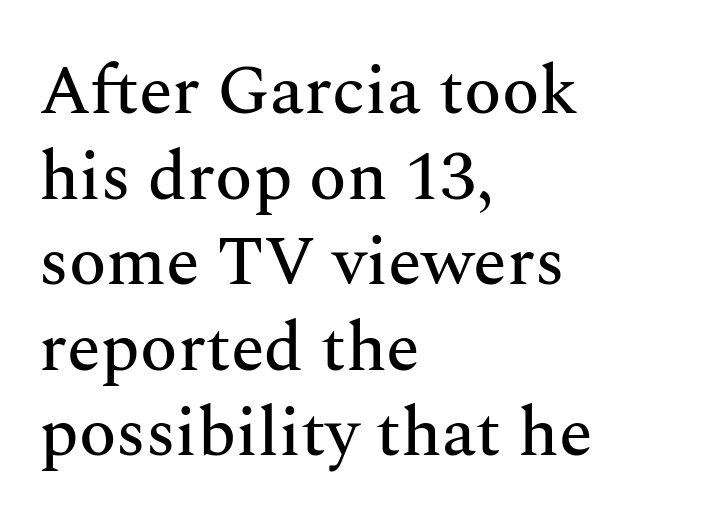
{"serif": "yes", "italic": "no", "width": "normal", "stroke_contrast": "medium", "x_height": "medium", "monospaced": "no", "underline": "no", "align": "left", "line_spacing_ratio": 1.24, "letter_spacing": "normal", "letter_spacing_em": 0.0, "glyph_px": 69}
